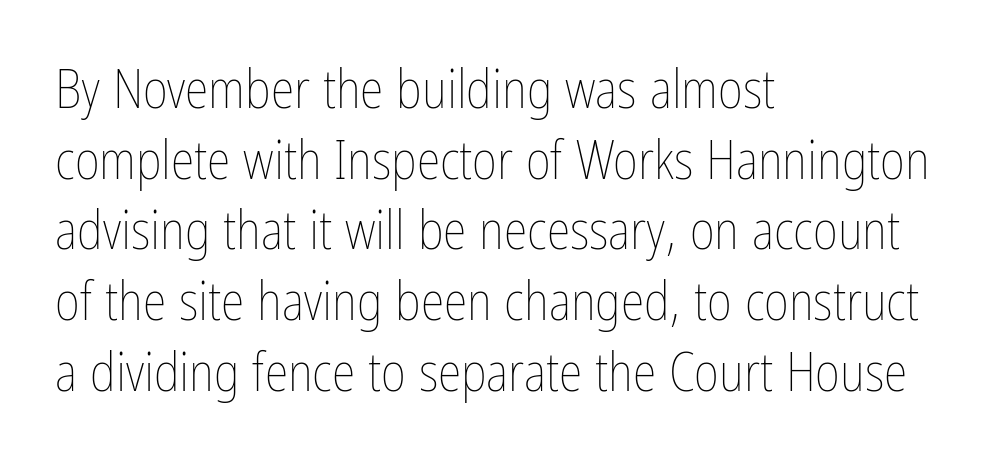
{"italic": "no", "bold": "no", "weight": "thin", "width": "condensed", "stroke_contrast": "low", "x_height": "medium", "monospaced": "no", "underline": "no", "align": "left", "line_spacing": "normal", "line_spacing_ratio": 1.31, "letter_spacing": "normal", "letter_spacing_em": 0.0, "glyph_px": 54}
